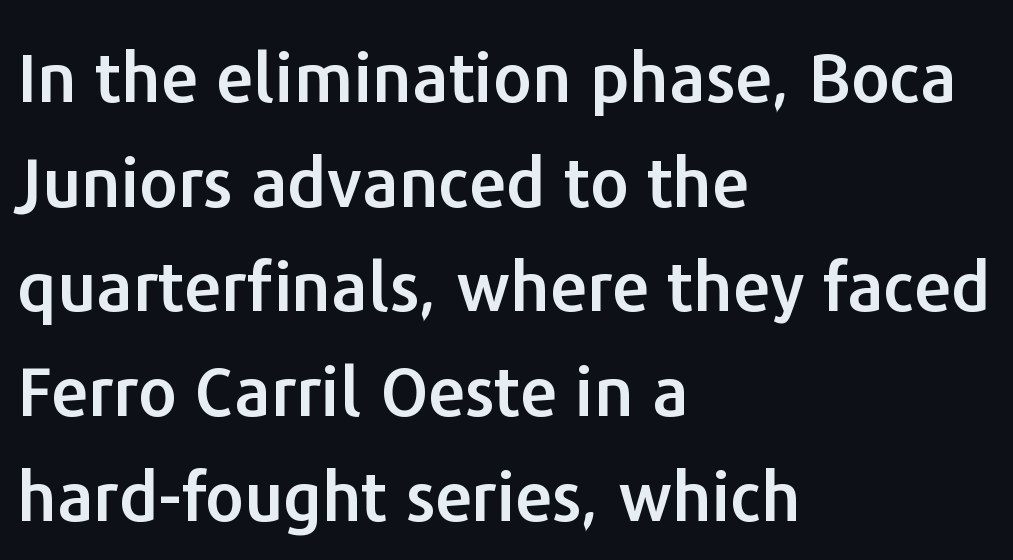
Q: Is the text italic (slanted)? A: No, it is upright.
Q: Is the typeface a serif or a sans-serif typeface? A: Sans-serif.
Q: Is the text underlined? A: No.
Q: How is the paragraph aligned? A: Left-aligned.
Q: Is the spacing between letters normal or unusually wide? A: Normal.
Q: Is the spacing between lines tight, normal or loose? A: Normal.
Q: Width (condensed, normal, or wide)? A: Normal.
Q: Stroke contrast? A: Low.
Q: x-height? A: Medium.
Q: Monospaced? A: No.
